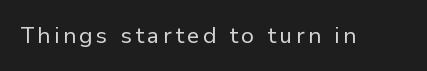
The specimen reads as upright at a glance. The face looks like a standard text weight, possibly lighter. Nobody drew a line under any word here.
